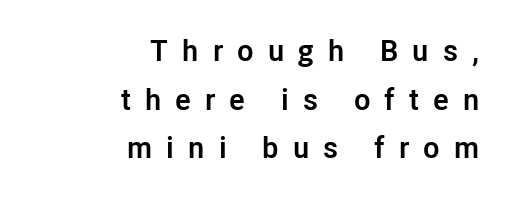
The image shows 30 px semibold sans-serif type, upright; set right-aligned, normal line spacing (1.62x), unusually wide letter spacing (+0.47 em), not underlined; low stroke contrast and a medium x-height.
